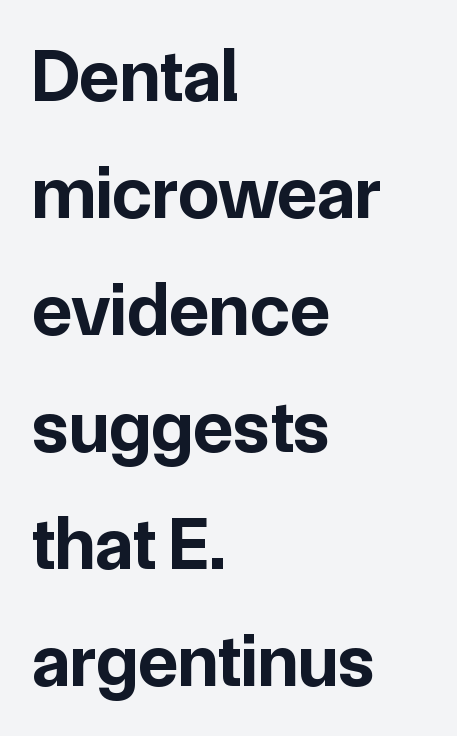
{"serif": "no", "italic": "no", "bold": "yes", "weight": "bold", "width": "normal", "stroke_contrast": "low", "x_height": "medium", "monospaced": "no", "underline": "no", "align": "left", "line_spacing": "normal", "line_spacing_ratio": 1.58, "letter_spacing": "normal", "letter_spacing_em": 0.0, "glyph_px": 74}
